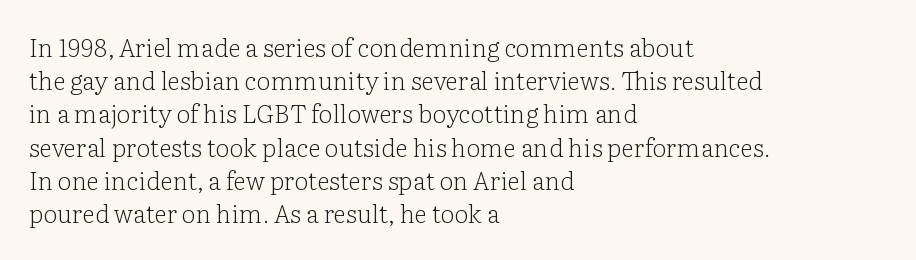
Q: Is the text bold? A: No.
Q: Is the text italic (slanted)? A: No, it is upright.
Q: Is the text underlined? A: No.
Q: How is the paragraph aligned? A: Left-aligned.
Q: Is the spacing between letters normal or unusually wide? A: Normal.
Q: Is the spacing between lines tight, normal or loose? A: Normal.
